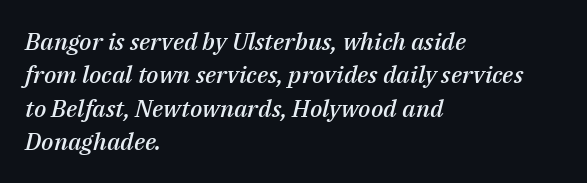
Q: Is the text bold? A: Semi-bold.
Q: Is the text italic (slanted)? A: Yes, it leans right by about 14 degrees.
Q: Is the text underlined? A: No.
Q: How is the paragraph aligned? A: Left-aligned.
Q: Is the spacing between letters normal or unusually wide? A: Normal.
Q: Is the spacing between lines tight, normal or loose? A: Normal.
